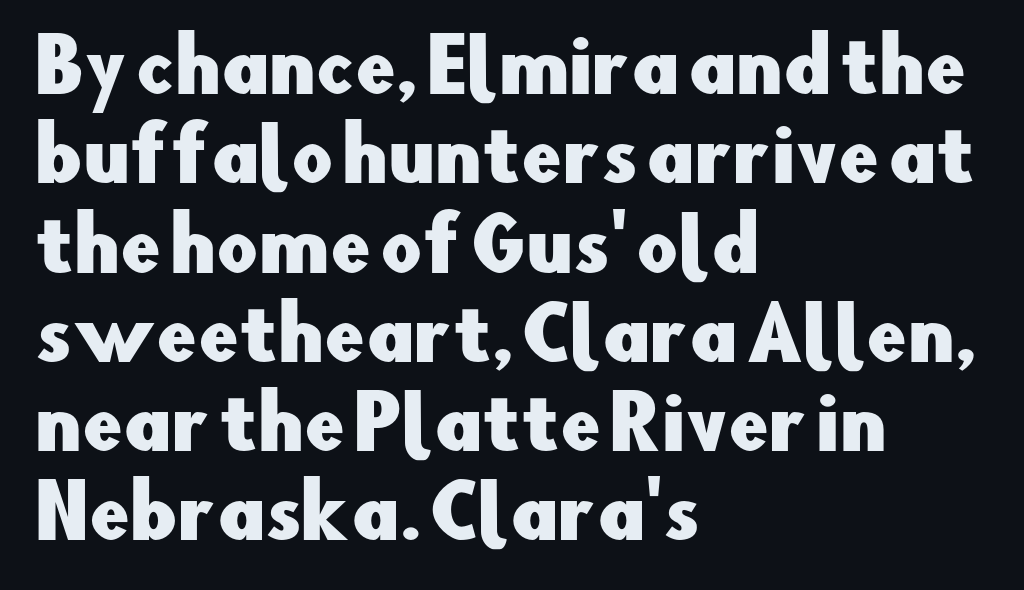
The image shows 72 px sans-serif type, upright; set left-aligned, line spacing 1.24x, normal letter spacing, not underlined; low stroke contrast and a small x-height.
